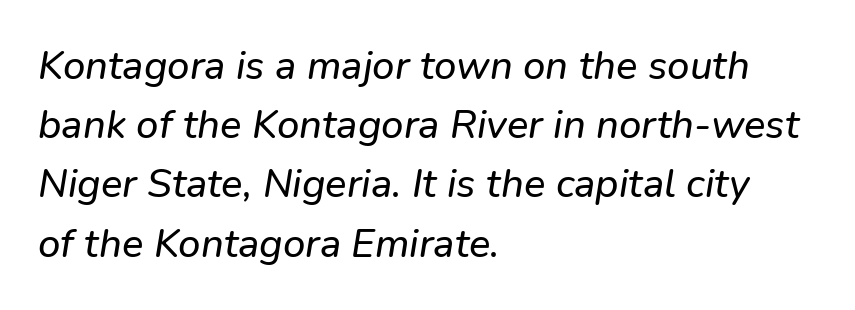
{"italic": "yes", "lean": "right", "slant_degrees": 9, "width": "normal", "stroke_contrast": "low", "x_height": "medium", "monospaced": "no", "underline": "no", "align": "left", "line_spacing": "normal", "line_spacing_ratio": 1.48, "letter_spacing": "normal", "letter_spacing_em": 0.0, "glyph_px": 40}
